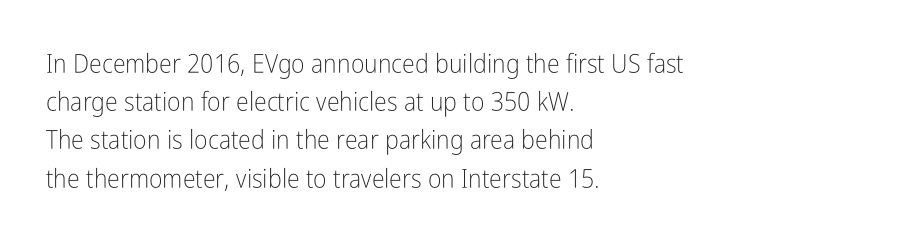
{"italic": "no", "bold": "no", "underline": "no", "align": "left", "line_spacing": "normal", "line_spacing_ratio": 1.47, "letter_spacing": "normal", "letter_spacing_em": 0.0, "glyph_px": 26}
